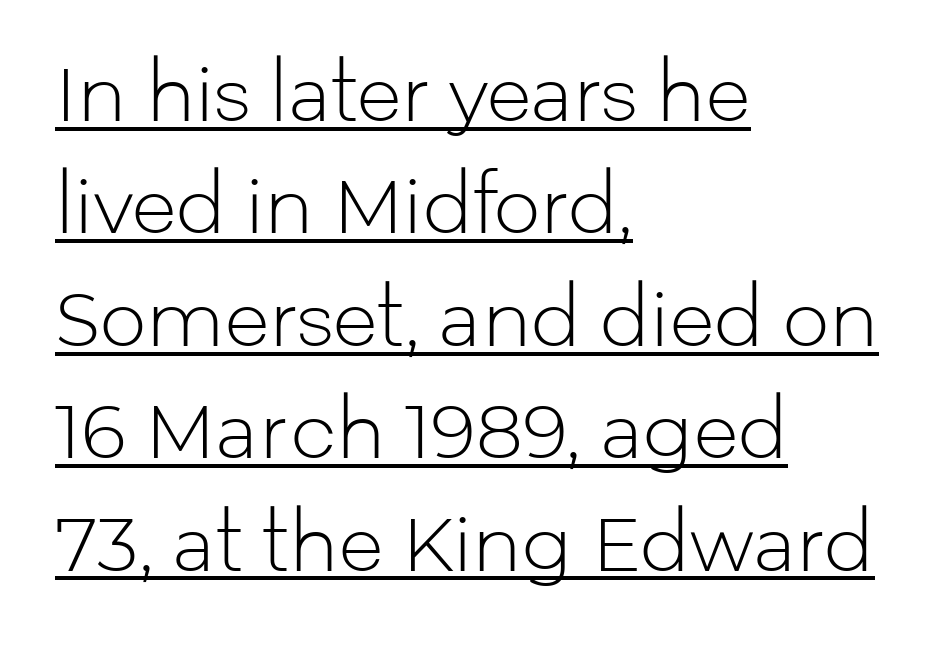
Q: Is the text bold? A: No.
Q: Is the text italic (slanted)? A: No, it is upright.
Q: Is the typeface a serif or a sans-serif typeface? A: Sans-serif.
Q: Is the text underlined? A: Yes.
Q: How is the paragraph aligned? A: Left-aligned.
Q: Is the spacing between letters normal or unusually wide? A: Normal.
Q: Is the spacing between lines tight, normal or loose? A: Normal.
Q: Width (condensed, normal, or wide)? A: Normal.
Q: Stroke contrast? A: Low.
Q: x-height? A: Medium.
Q: Monospaced? A: No.
